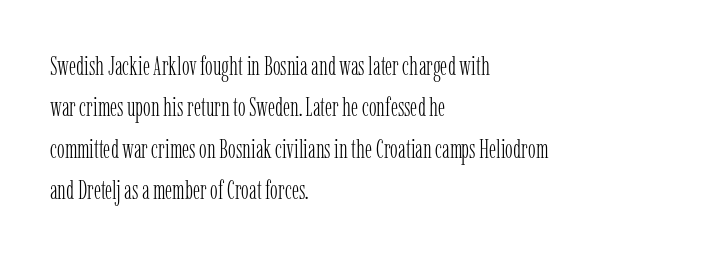
The image shows 26 px text type, upright; set left-aligned, normal line spacing (1.59x), normal letter spacing, not underlined.
